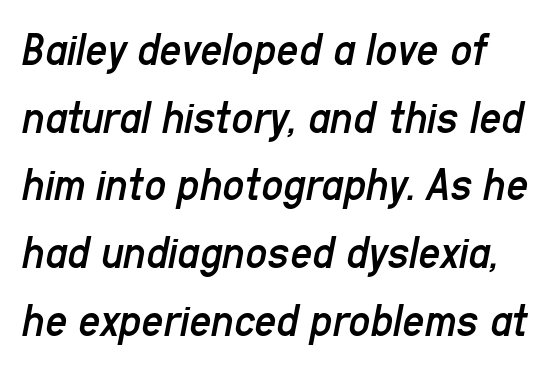
{"italic": "yes", "lean": "right", "slant_degrees": 11, "bold": "no", "weight": "regular", "width": "condensed", "stroke_contrast": "low", "x_height": "medium", "monospaced": "no", "underline": "no", "line_spacing": "normal", "line_spacing_ratio": 1.41, "letter_spacing": "normal", "letter_spacing_em": 0.0, "glyph_px": 48}
